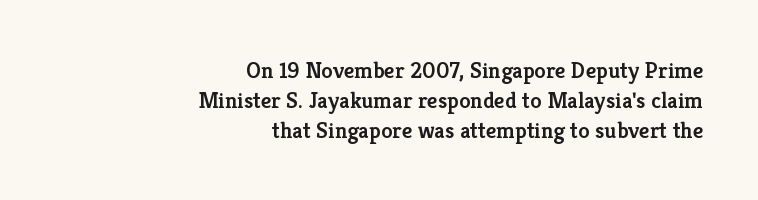
{"italic": "no", "bold": "semi", "underline": "no", "align": "right", "line_spacing": "normal", "line_spacing_ratio": 1.3, "letter_spacing": "normal", "letter_spacing_em": 0.0, "glyph_px": 23}
